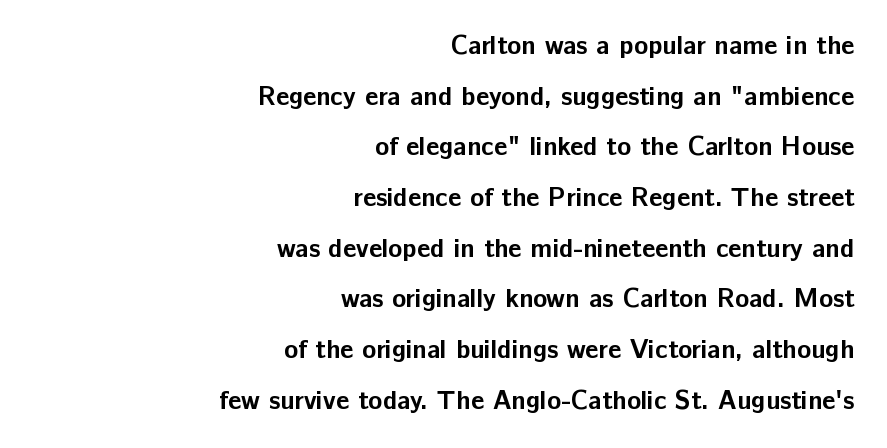
Q: Is the text bold? A: Yes.
Q: Is the text italic (slanted)? A: No, it is upright.
Q: Is the text underlined? A: No.
Q: How is the paragraph aligned? A: Right-aligned.
Q: Is the spacing between letters normal or unusually wide? A: Normal.
Q: Is the spacing between lines tight, normal or loose? A: Loose.
